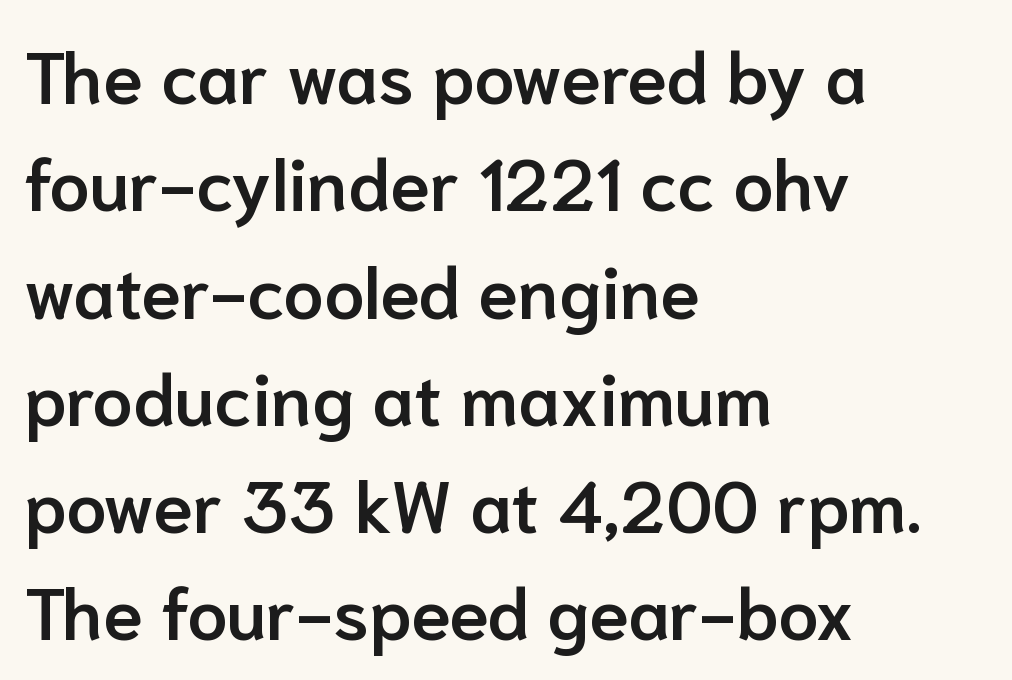
Weight: semibold (demi). You could not count columns in this text — the font is proportionally spaced. Is there much room between lines? A standard amount, neither cramped nor airy. Layout note: lines flush left. Ascenders rise straight up at ninety degrees. The tracking reads as untouched default to a designer's eye.
